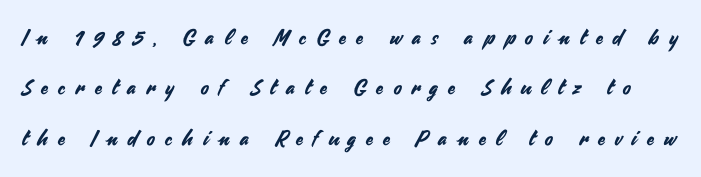
The image shows 21 px text type; set loose line spacing (2.4x), unusually wide letter spacing (+0.49 em), not underlined.
